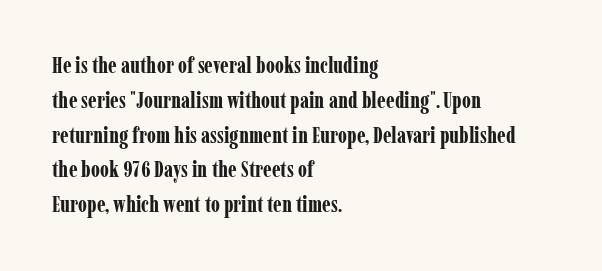
{"italic": "no", "bold": "yes", "underline": "no", "align": "left", "line_spacing": "normal", "line_spacing_ratio": 1.58, "letter_spacing": "normal", "letter_spacing_em": 0.0, "glyph_px": 22}
